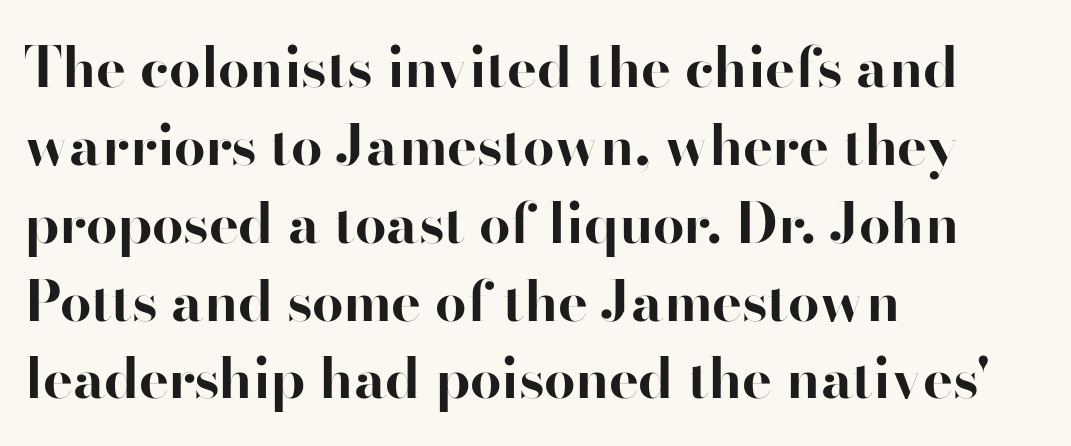
The image shows 56 px bold sans-serif type, upright; set left-aligned, normal line spacing (1.39x), normal letter spacing, not underlined; high stroke contrast and a small x-height.
